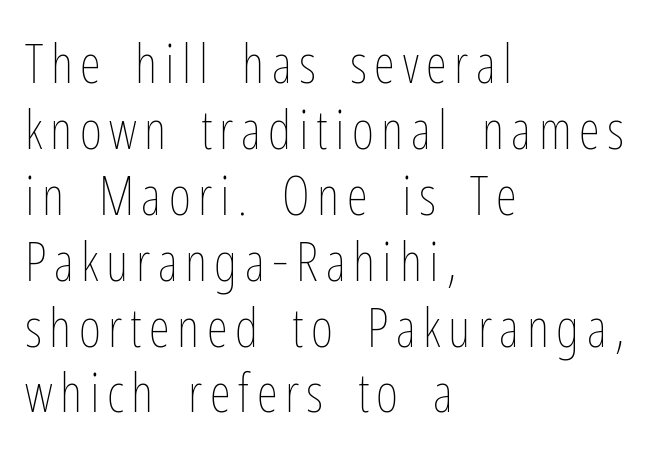
{"italic": "no", "bold": "no", "weight": "thin", "width": "condensed", "stroke_contrast": "low", "x_height": "medium", "monospaced": "no", "underline": "no", "align": "left", "line_spacing_ratio": 1.22, "glyph_px": 54}
